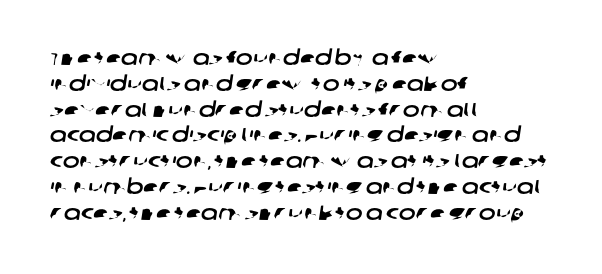
Q: Is the text underlined? A: No.
Q: How is the paragraph aligned? A: Left-aligned.
Q: Is the spacing between letters normal or unusually wide? A: Normal.
Q: Is the spacing between lines tight, normal or loose? A: Normal.
